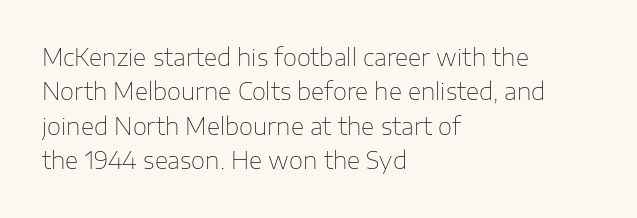
The image shows 23 px text type, upright; set left-aligned, normal line spacing (1.5x), normal letter spacing, not underlined.
